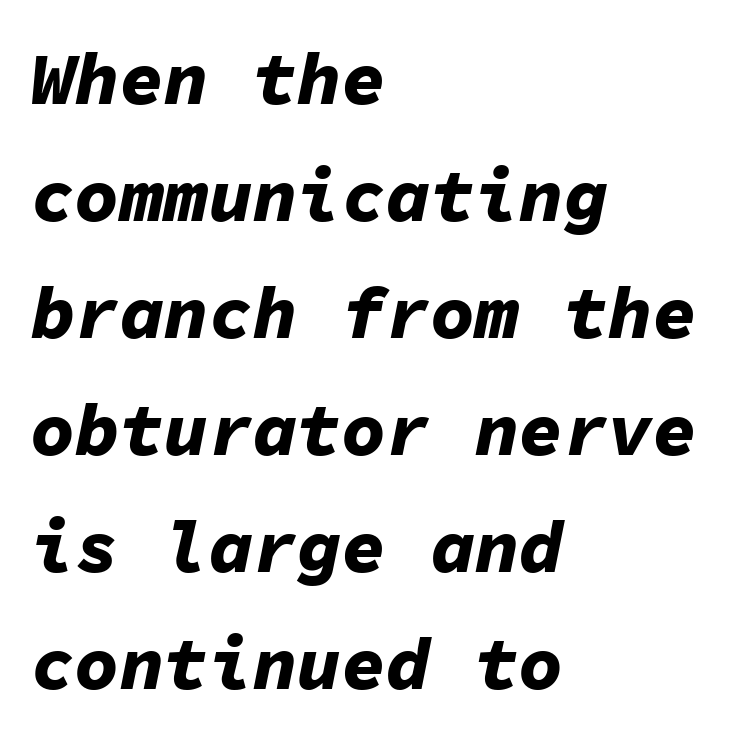
One glance says typical: line gaps are just what's usual. Standard letterfit; no display-style spreading of the glyphs. Underlining? Definitely not there. These words are printed bold, with thick strokes throughout. Is the block centered? No — it sits flush against the left margin. Think of a typewriter: that constant character pitch is what you see here.
